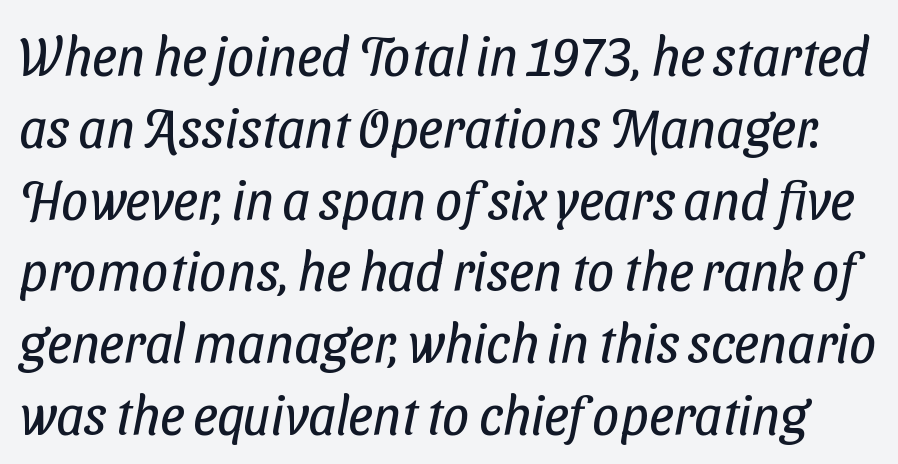
The image shows 54 px regular-weight, condensed sans-serif type; set normal line spacing (1.33x), normal letter spacing, not underlined; low stroke contrast and a medium x-height.
